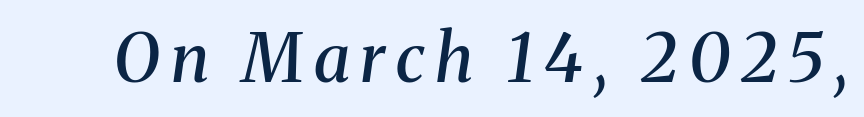
Q: Is the text bold? A: Semi-bold.
Q: Is the text italic (slanted)? A: Yes, it leans right by about 8 degrees.
Q: Is the typeface a serif or a sans-serif typeface? A: Serif.
Q: Is the text underlined? A: No.
Q: Width (condensed, normal, or wide)? A: Normal.
Q: Stroke contrast? A: Medium.
Q: x-height? A: Medium.
Q: Monospaced? A: No.
